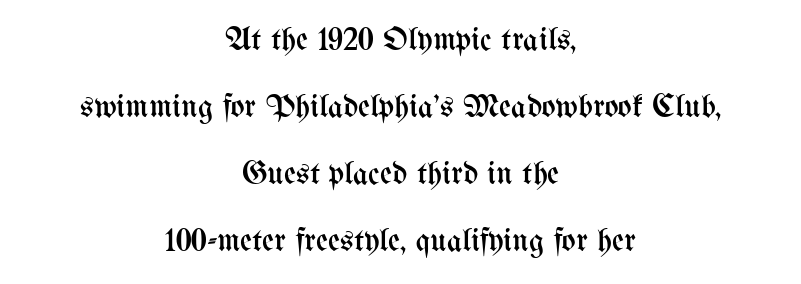
Q: Is the text bold? A: No.
Q: Is the text italic (slanted)? A: No, it is upright.
Q: Is the text underlined? A: No.
Q: How is the paragraph aligned? A: Centered.
Q: Is the spacing between letters normal or unusually wide? A: Normal.
Q: Is the spacing between lines tight, normal or loose? A: Loose.
Q: Width (condensed, normal, or wide)? A: Condensed.
Q: Stroke contrast? A: Medium.
Q: x-height? A: Medium.
Q: Monospaced? A: No.
